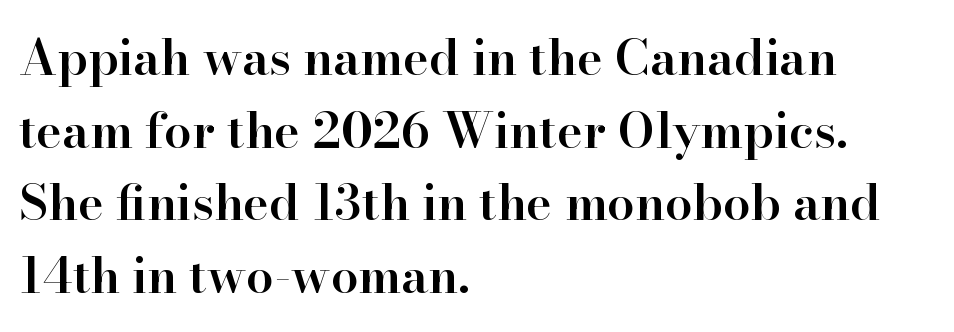
Q: Is the text bold? A: Semi-bold.
Q: Is the text italic (slanted)? A: No, it is upright.
Q: Is the typeface a serif or a sans-serif typeface? A: Serif.
Q: Is the text underlined? A: No.
Q: How is the paragraph aligned? A: Left-aligned.
Q: Is the spacing between letters normal or unusually wide? A: Normal.
Q: Is the spacing between lines tight, normal or loose? A: Normal.
Q: Width (condensed, normal, or wide)? A: Normal.
Q: Stroke contrast? A: High.
Q: x-height? A: Small.
Q: Monospaced? A: No.
